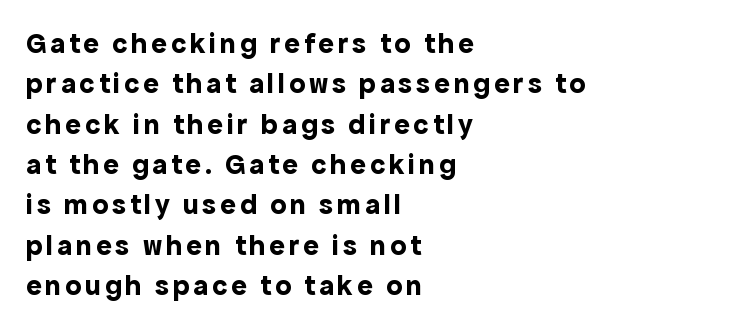
{"serif": "no", "italic": "no", "bold": "yes", "weight": "bold", "width": "normal", "x_height": "medium", "monospaced": "no", "underline": "no", "align": "left", "line_spacing": "normal", "line_spacing_ratio": 1.39, "glyph_px": 29}
